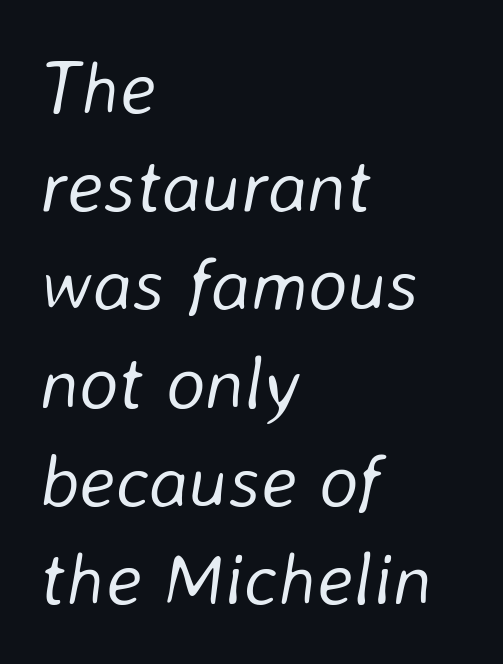
Q: Is the text bold? A: No.
Q: Is the text italic (slanted)? A: Yes, it leans right by about 8 degrees.
Q: Is the text underlined? A: No.
Q: How is the paragraph aligned? A: Left-aligned.
Q: Is the spacing between letters normal or unusually wide? A: Normal.
Q: Is the spacing between lines tight, normal or loose? A: Normal.
Q: Width (condensed, normal, or wide)? A: Normal.
Q: Stroke contrast? A: Low.
Q: x-height? A: Medium.
Q: Monospaced? A: No.
